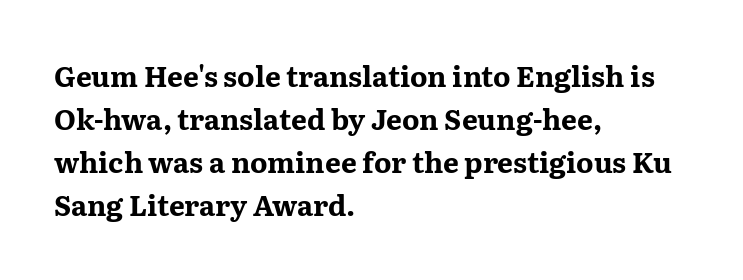
A normal amount of white space separates one row of letters from the next. Designer's note — italics off, roman on. Does the copy run flush right? No — it runs flush left. Glyph-to-glyph distance matches everyday printed text. The space beneath each line is pristine and unruled. Is this a fixed-width face? No — the glyphs have proportional, varying widths.
